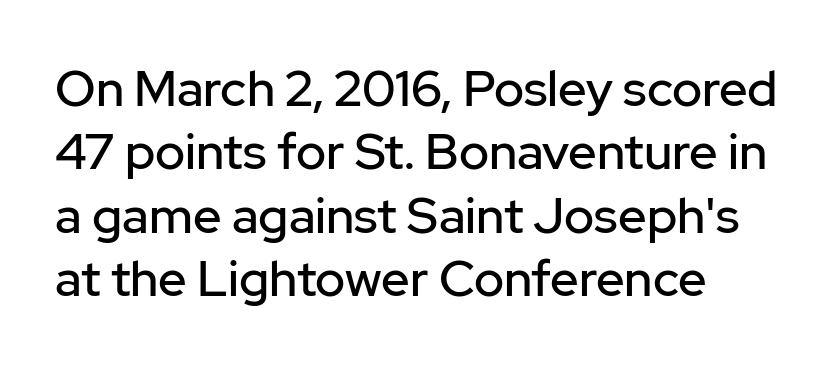
{"serif": "no", "italic": "no", "width": "normal", "stroke_contrast": "low", "x_height": "medium", "monospaced": "no", "underline": "no", "align": "left", "line_spacing": "normal", "line_spacing_ratio": 1.27, "letter_spacing": "normal", "letter_spacing_em": 0.0, "glyph_px": 50}
